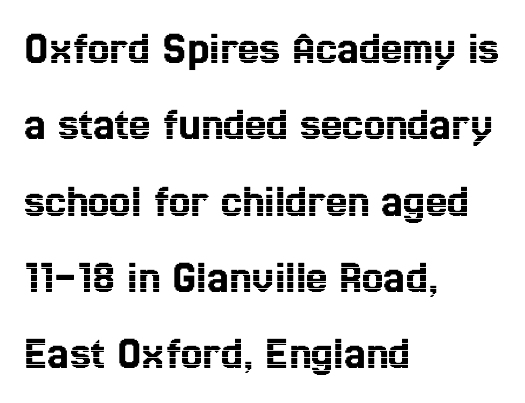
Here the designer chose a conventional face with non-uniform glyph widths. In terms of leading, this rendering sits right in the middle. One-word summary of the alignment: left. Check the space under the baseline: it is left empty. Look at the tracking — it's just the regular setting, nothing added.
